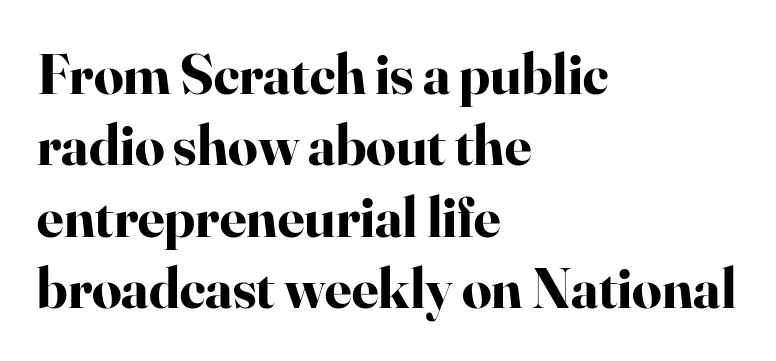
The image shows 58 px bold serif type, upright; set left-aligned, line spacing 1.23x, normal letter spacing, not underlined; high stroke contrast and a small x-height.
